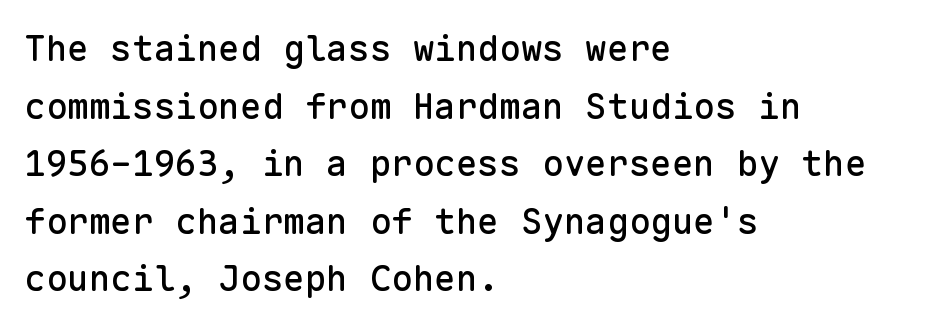
{"serif": "no", "italic": "no", "width": "normal", "stroke_contrast": "low", "x_height": "medium", "monospaced": "yes", "underline": "no", "align": "left", "line_spacing": "normal", "line_spacing_ratio": 1.6, "letter_spacing": "normal", "letter_spacing_em": 0.0, "glyph_px": 36}
